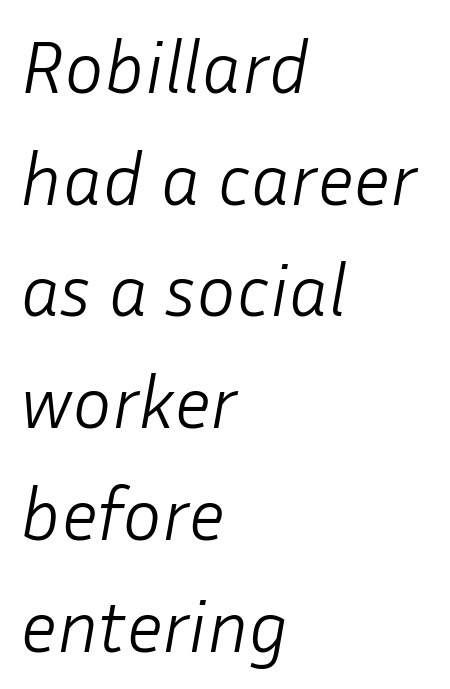
Q: Is the text bold? A: No.
Q: Is the text italic (slanted)? A: Yes, it leans right by about 10 degrees.
Q: Is the text underlined? A: No.
Q: How is the paragraph aligned? A: Left-aligned.
Q: Is the spacing between letters normal or unusually wide? A: Normal.
Q: Is the spacing between lines tight, normal or loose? A: Normal.
Q: Width (condensed, normal, or wide)? A: Normal.
Q: Stroke contrast? A: Low.
Q: x-height? A: Medium.
Q: Monospaced? A: No.
